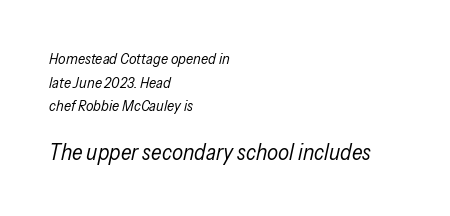
{"italic": "yes", "lean": "right", "slant_degrees": 13, "bold": "no", "underline": "no", "align": "left", "line_spacing": "normal", "line_spacing_ratio": 1.58, "letter_spacing": "normal", "letter_spacing_em": 0.0, "larger_block": "second", "size_ratio": 1.47, "glyph_px": 22}
